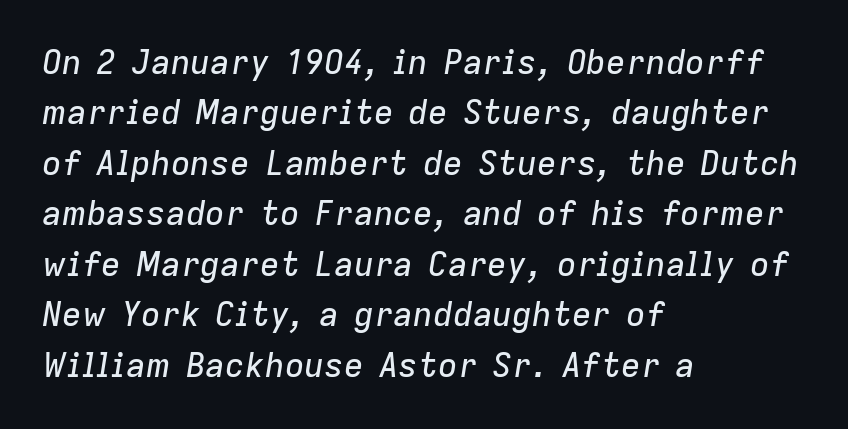
{"italic": "yes", "lean": "right", "slant_degrees": 9, "width": "normal", "stroke_contrast": "low", "x_height": "medium", "monospaced": "no", "underline": "no", "align": "left", "line_spacing": "normal", "line_spacing_ratio": 1.53, "letter_spacing": "normal", "letter_spacing_em": 0.0, "glyph_px": 33}
